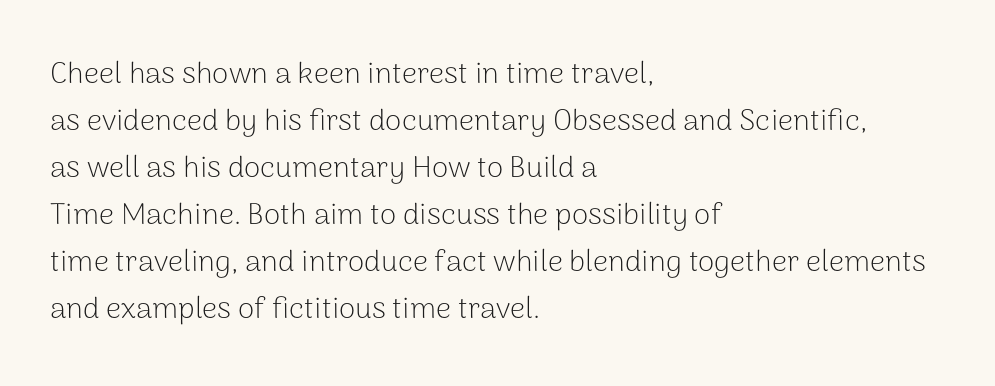
The image shows 30 px light sans-serif type, upright; set left-aligned, normal line spacing (1.57x), normal letter spacing, not underlined; low stroke contrast and a medium x-height.
